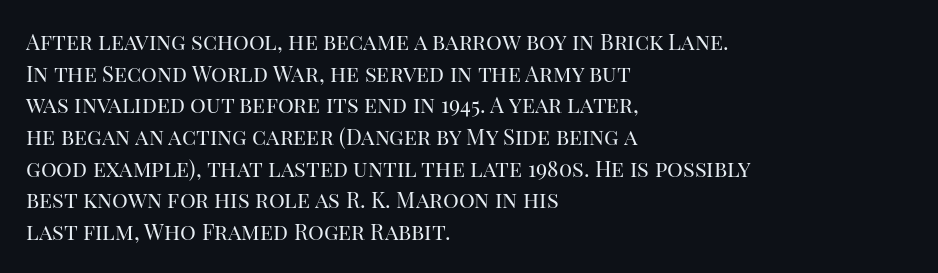
Q: Is the text bold? A: No.
Q: Is the text italic (slanted)? A: No, it is upright.
Q: Is the text underlined? A: No.
Q: How is the paragraph aligned? A: Left-aligned.
Q: Is the spacing between letters normal or unusually wide? A: Normal.
Q: Is the spacing between lines tight, normal or loose? A: Normal.
